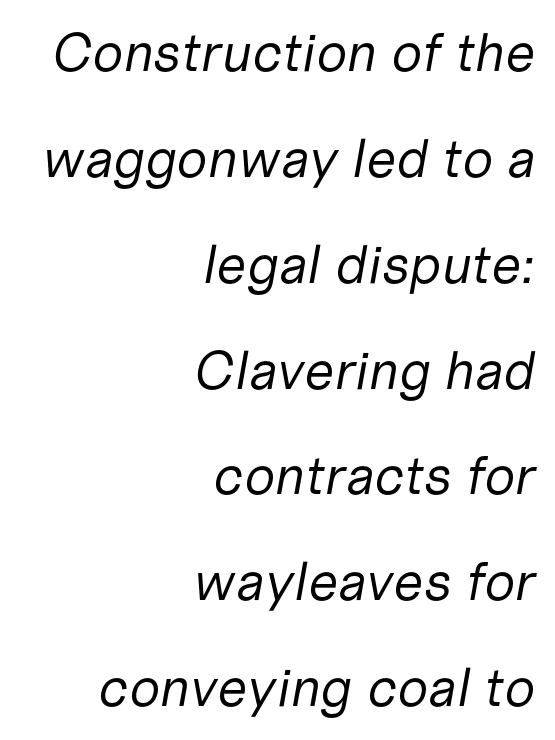
{"italic": "yes", "lean": "right", "slant_degrees": 10, "bold": "no", "weight": "regular", "width": "normal", "stroke_contrast": "low", "x_height": "medium", "monospaced": "no", "underline": "no", "align": "right", "line_spacing": "loose", "line_spacing_ratio": 1.96, "letter_spacing": "normal", "letter_spacing_em": 0.0, "glyph_px": 54}
